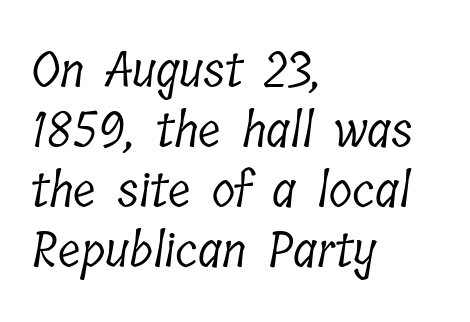
A typesetter would call this leading conventional body-copy spacing. The letters carry serifs — small finishing strokes at the ends of their stems. You could call the tracking neutral — neither tight nor loose. Stems here are at most as thick as an everyday book face. Here the designer chose a conventional face with non-uniform glyph widths.
